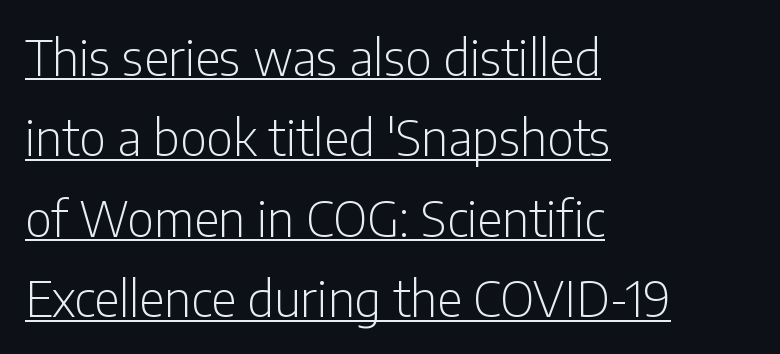
{"serif": "no", "italic": "no", "bold": "no", "weight": "light", "width": "condensed", "stroke_contrast": "low", "x_height": "medium", "monospaced": "no", "underline": "yes", "align": "left", "line_spacing": "normal", "line_spacing_ratio": 1.64, "letter_spacing": "normal", "letter_spacing_em": 0.0, "glyph_px": 49}
